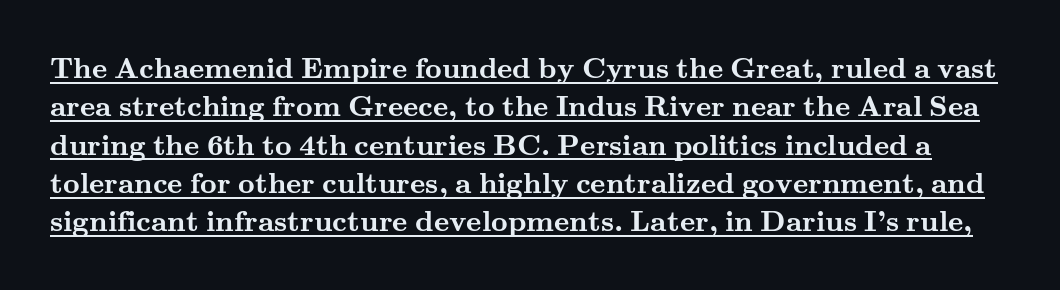
{"serif": "yes", "italic": "no", "bold": "yes", "weight": "semibold", "width": "wide", "stroke_contrast": "medium", "x_height": "small", "monospaced": "no", "underline": "yes", "line_spacing": "normal", "line_spacing_ratio": 1.32, "letter_spacing": "normal", "letter_spacing_em": 0.0, "glyph_px": 29}
